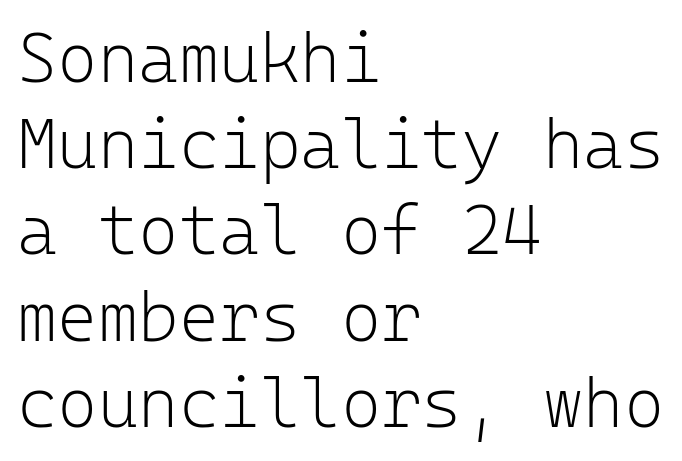
Q: Is the text bold? A: No.
Q: Is the text italic (slanted)? A: No, it is upright.
Q: Is the typeface a serif or a sans-serif typeface? A: Sans-serif.
Q: Is the text underlined? A: No.
Q: How is the paragraph aligned? A: Left-aligned.
Q: Is the spacing between letters normal or unusually wide? A: Normal.
Q: Is the spacing between lines tight, normal or loose? A: Normal.
Q: Width (condensed, normal, or wide)? A: Normal.
Q: Stroke contrast? A: Low.
Q: x-height? A: Medium.
Q: Monospaced? A: Yes.
